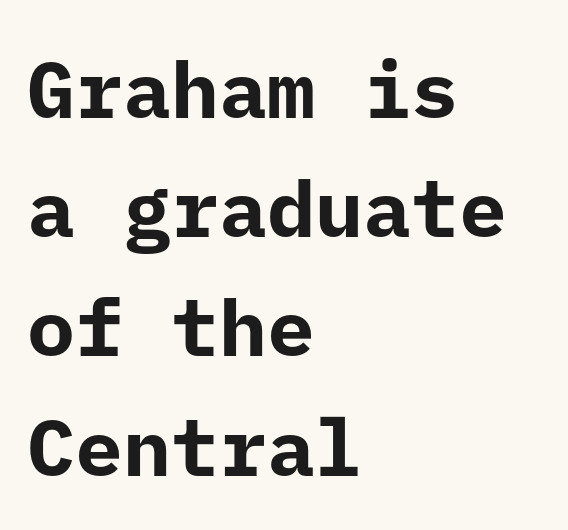
Q: Is the text bold? A: Yes.
Q: Is the text italic (slanted)? A: No, it is upright.
Q: Is the typeface a serif or a sans-serif typeface? A: Sans-serif.
Q: Is the text underlined? A: No.
Q: How is the paragraph aligned? A: Left-aligned.
Q: Is the spacing between letters normal or unusually wide? A: Normal.
Q: Is the spacing between lines tight, normal or loose? A: Normal.
Q: Width (condensed, normal, or wide)? A: Normal.
Q: Stroke contrast? A: Low.
Q: x-height? A: Medium.
